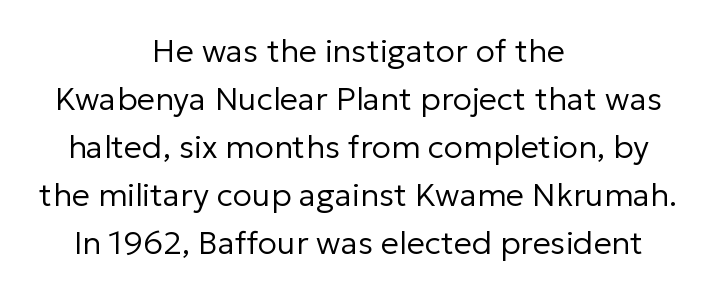
Q: Is the text bold? A: No.
Q: Is the text italic (slanted)? A: No, it is upright.
Q: Is the typeface a serif or a sans-serif typeface? A: Sans-serif.
Q: Is the text underlined? A: No.
Q: How is the paragraph aligned? A: Centered.
Q: Is the spacing between letters normal or unusually wide? A: Normal.
Q: Is the spacing between lines tight, normal or loose? A: Normal.
Q: Width (condensed, normal, or wide)? A: Normal.
Q: Stroke contrast? A: Low.
Q: x-height? A: Medium.
Q: Monospaced? A: No.
